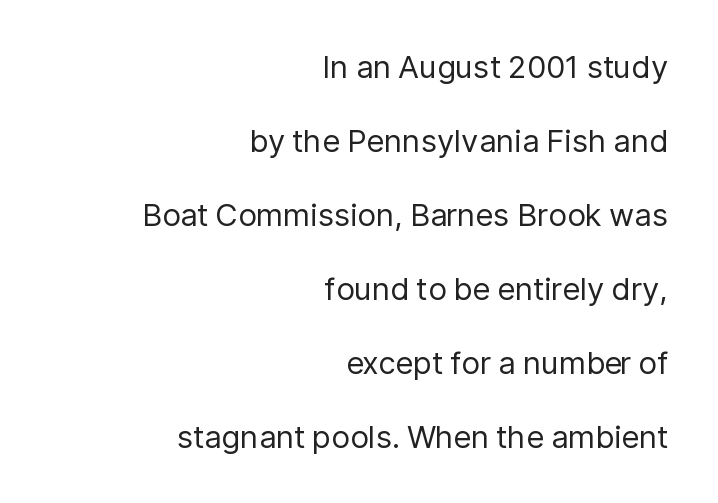
{"serif": "no", "italic": "no", "bold": "no", "weight": "regular", "width": "normal", "stroke_contrast": "low", "x_height": "medium", "monospaced": "no", "underline": "no", "align": "right", "line_spacing": "loose", "line_spacing_ratio": 2.39, "letter_spacing": "normal", "letter_spacing_em": 0.0, "glyph_px": 31}
